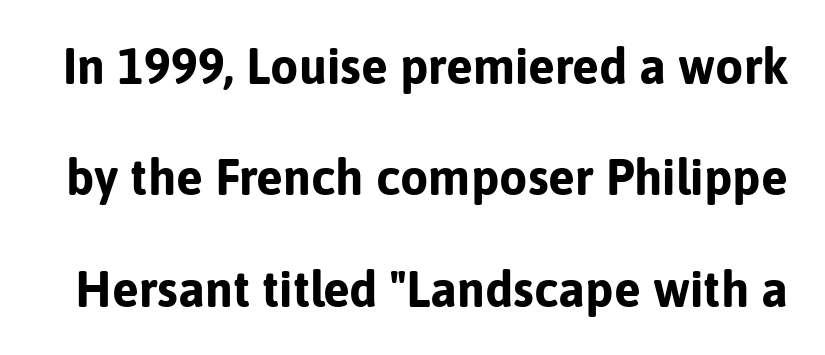
The image shows 50 px bold sans-serif type, upright; set loose line spacing (2.23x), normal letter spacing, not underlined; low stroke contrast and a medium x-height.
